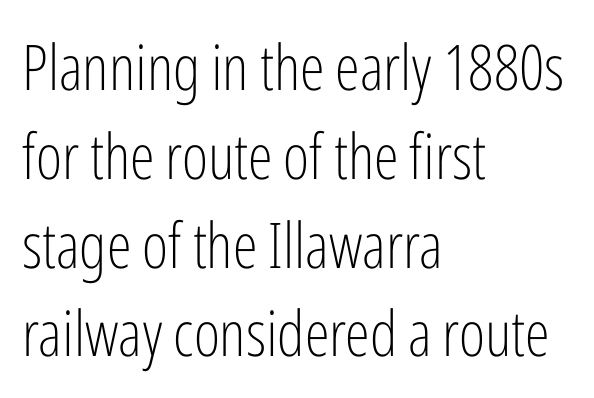
Rows of type keep a routine distance in the vertical direction. Look at the tracking — it's just the regular setting, nothing added. Serif or sans? Sans — the stroke terminals are bare. Quick note: not italic, upright.
